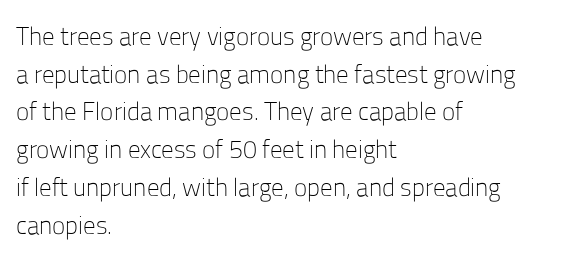
Q: Is the text bold? A: No.
Q: Is the text italic (slanted)? A: No, it is upright.
Q: Is the text underlined? A: No.
Q: How is the paragraph aligned? A: Left-aligned.
Q: Is the spacing between letters normal or unusually wide? A: Normal.
Q: Is the spacing between lines tight, normal or loose? A: Normal.
